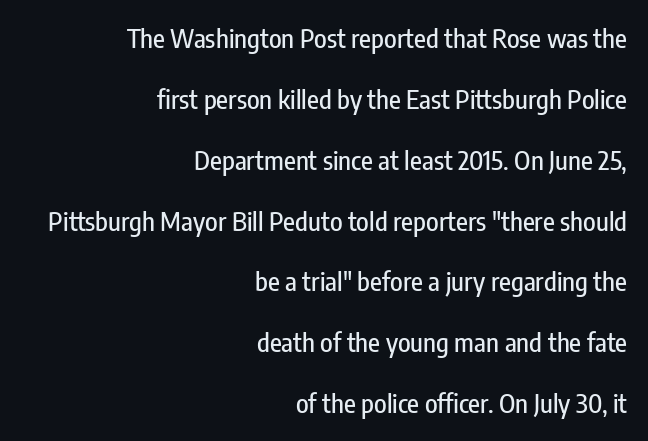
The image shows 26 px text type, upright; set right-aligned, loose line spacing (2.34x), normal letter spacing, not underlined.
